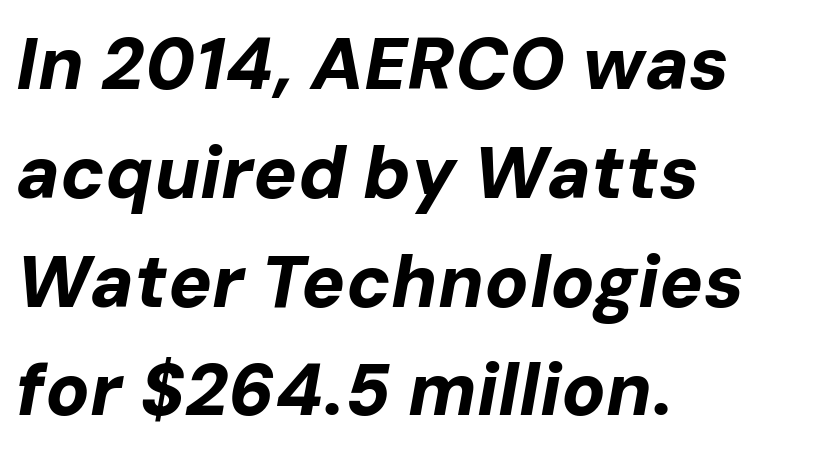
Q: Is the text bold? A: Yes.
Q: Is the text italic (slanted)? A: Yes, it leans right by about 10 degrees.
Q: Is the text underlined? A: No.
Q: How is the paragraph aligned? A: Left-aligned.
Q: Is the spacing between letters normal or unusually wide? A: Normal.
Q: Is the spacing between lines tight, normal or loose? A: Normal.
Q: Width (condensed, normal, or wide)? A: Normal.
Q: Stroke contrast? A: Low.
Q: x-height? A: Medium.
Q: Monospaced? A: No.
